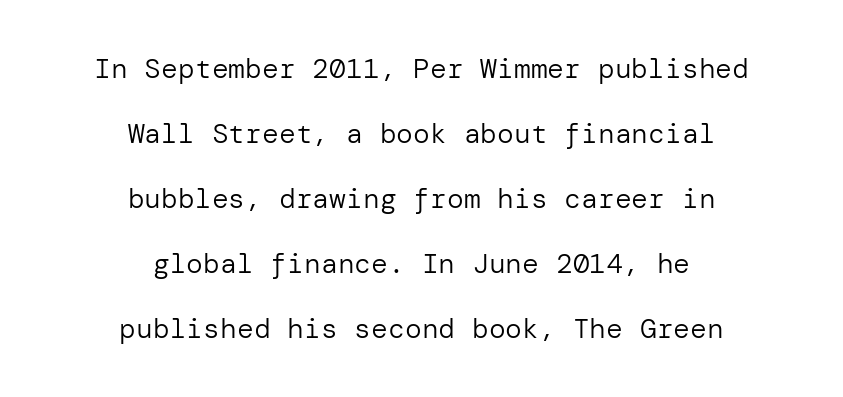
Rows of type keep a wide berth in the vertical direction. Vertical strokes here are truly vertical. The space beneath each line is pristine and unruled. Typographically, this falls in the sans-serif category.
